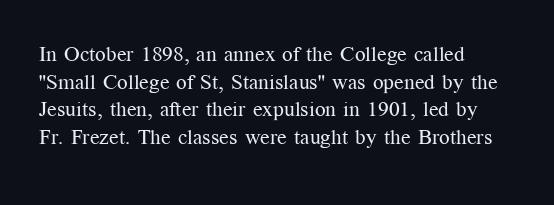
Teacher's note: observe the even left margin — that is flush-left alignment. The line texture is even and compact thanks to regular tracking. The lettering stays uniformly vertical, giving the passage a roman look. The baseline area is clear.
